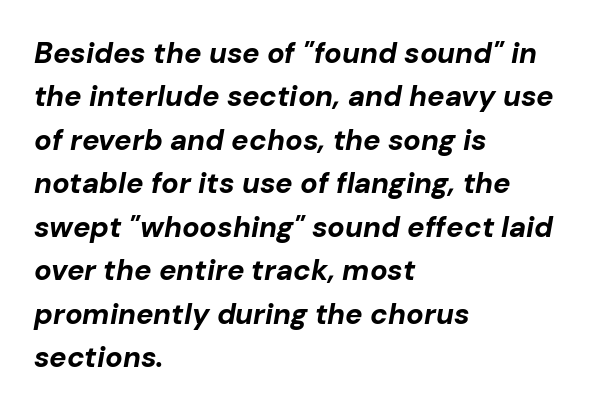
The image shows 29 px bold type, italic (leaning right); set left-aligned, normal line spacing (1.5x), normal letter spacing, not underlined; low stroke contrast and a medium x-height.
